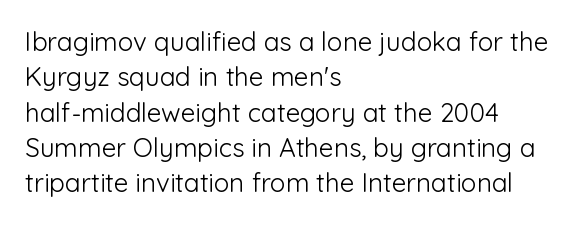
Q: Is the text bold? A: No.
Q: Is the text italic (slanted)? A: No, it is upright.
Q: Is the text underlined? A: No.
Q: How is the paragraph aligned? A: Left-aligned.
Q: Is the spacing between letters normal or unusually wide? A: Normal.
Q: Is the spacing between lines tight, normal or loose? A: Normal.
